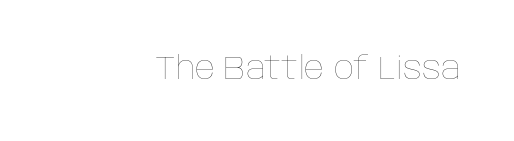
The image shows 31 px thin type, upright; set normal letter spacing, not underlined; low stroke contrast and a large x-height.
